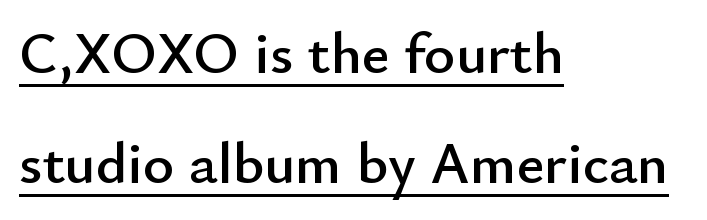
{"serif": "no", "italic": "no", "width": "normal", "stroke_contrast": "low", "x_height": "small", "monospaced": "no", "underline": "yes", "align": "left", "line_spacing_ratio": 1.86, "letter_spacing": "normal", "letter_spacing_em": 0.0, "glyph_px": 59}
